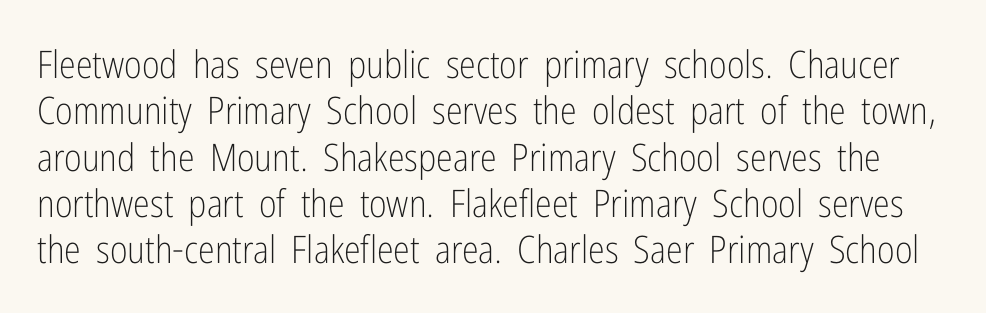
Q: Is the text bold? A: No.
Q: Is the text italic (slanted)? A: No, it is upright.
Q: Is the typeface a serif or a sans-serif typeface? A: Sans-serif.
Q: Is the text underlined? A: No.
Q: Is the spacing between letters normal or unusually wide? A: Normal.
Q: Width (condensed, normal, or wide)? A: Condensed.
Q: Stroke contrast? A: Low.
Q: x-height? A: Medium.
Q: Monospaced? A: No.
